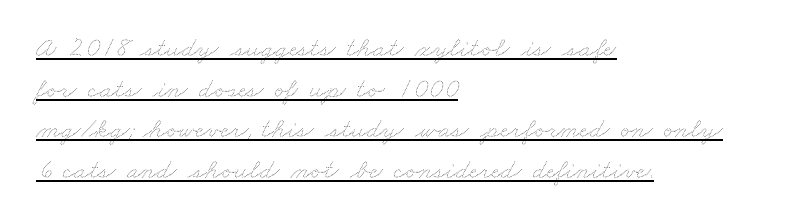
The image shows 28 px thin, wide type; set left-aligned, normal line spacing (1.45x), normal letter spacing, underlined; medium stroke contrast and a small x-height.
